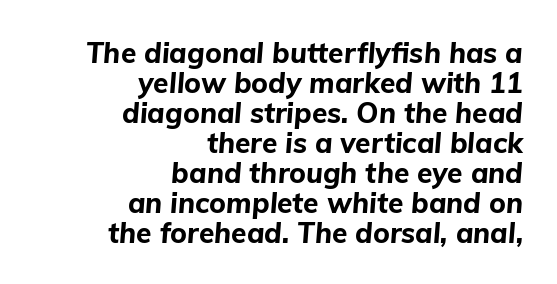
The image shows 28 px bold type, italic (leaning right); set right-aligned, tight line spacing (1.07x), normal letter spacing, not underlined; low stroke contrast and a medium x-height.
